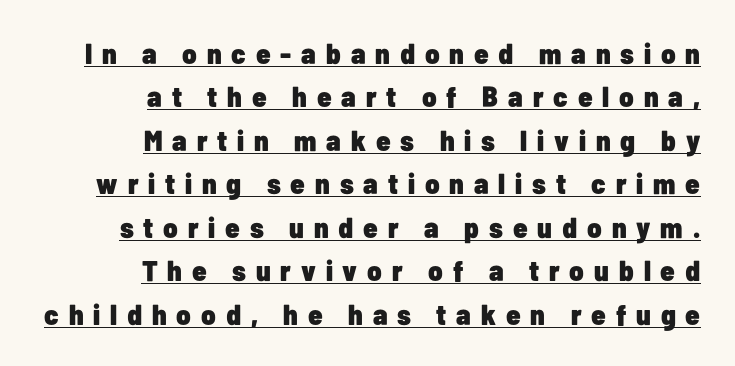
The typography opts for an upright posture over an oblique one. Regarding serifs, this sample does without them. What stands out about the letter spacing? Its width — letters are far apart. The passage shown is underscored from start to finish. Proportional: the letters do not fall into vertical columns. A dark, heavy texture on the line: the type is bold.
